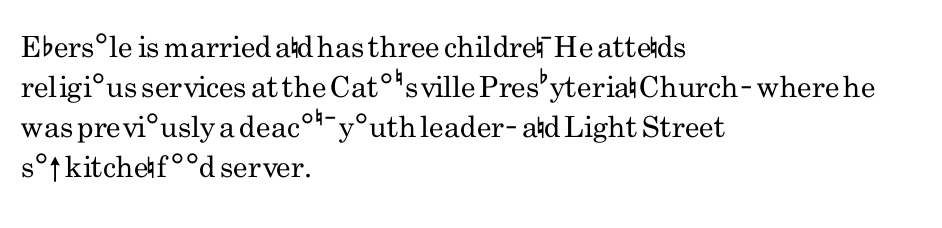
{"serif": "no", "italic": "no", "bold": "no", "weight": "regular", "width": "condensed", "stroke_contrast": "low", "x_height": "small", "monospaced": "no", "underline": "no", "align": "left", "line_spacing": "normal", "line_spacing_ratio": 1.38, "letter_spacing": "normal", "letter_spacing_em": 0.0, "glyph_px": 29}
